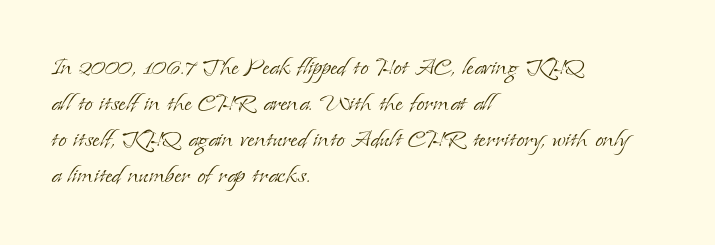
The image shows 30 px light serif type; set left-aligned, line spacing 1.2x, normal letter spacing, not underlined; low stroke contrast and a small x-height.
